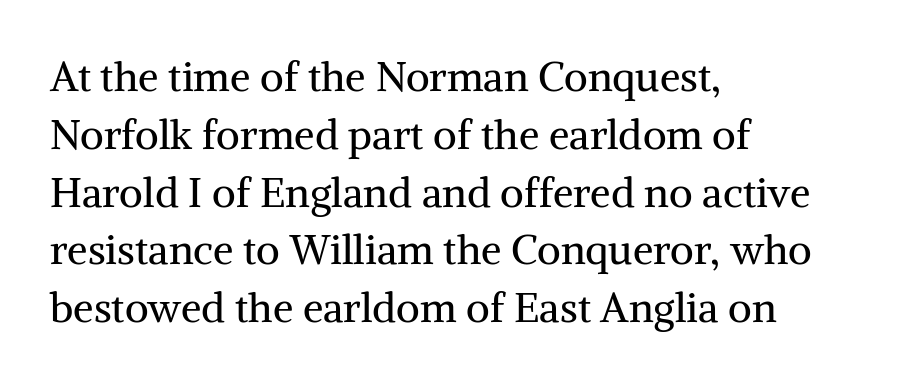
The font's upright variant was chosen for this text. The designer left line spacing at the default. The typeface chosen for these lines features serifs. Weight: regular or lighter.
